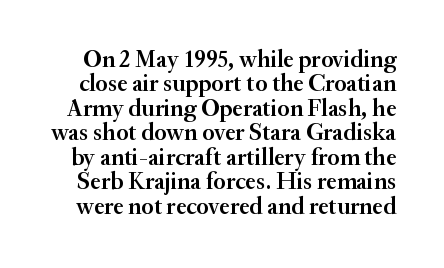
The image shows 24 px text type, upright; set tight line spacing (1.02x), normal letter spacing, not underlined.
